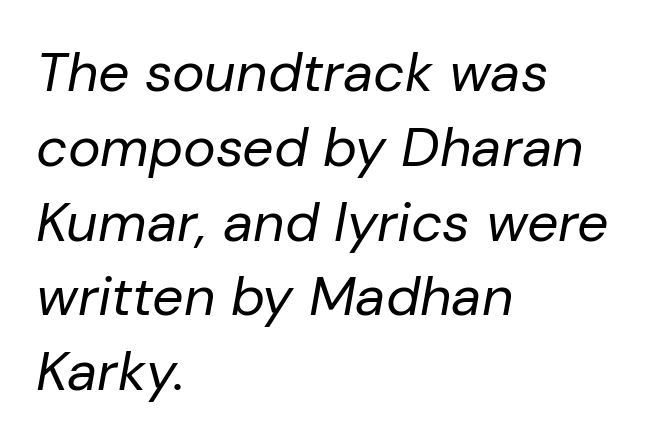
{"italic": "yes", "lean": "right", "slant_degrees": 10, "bold": "no", "weight": "regular", "width": "normal", "stroke_contrast": "low", "x_height": "medium", "monospaced": "no", "underline": "no", "align": "left", "line_spacing": "normal", "line_spacing_ratio": 1.36, "letter_spacing": "normal", "letter_spacing_em": 0.0, "glyph_px": 55}
